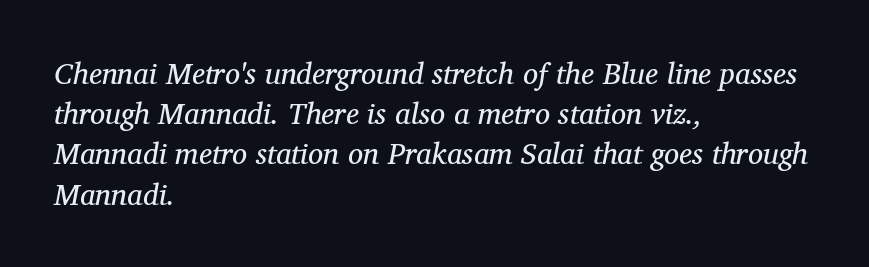
This sample has the flowing, uneven cadence of proportional lettering. Serifs: yes, visible at the terminals of the letterforms. Every row of glyphs begins at an identical x-position on the left. Compared with typical paragraphs, the rows here are spaced about the same. The foot of each line stays bare and open.
